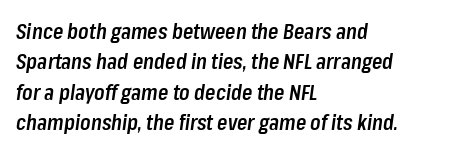
Here the glyphs are tracked normally, forming tight word shapes. Students, this is semibold: more ink than regular, less than bold. When letters slant like this, we call the style italic. Anything drawn beneath the words? Only blank space.
